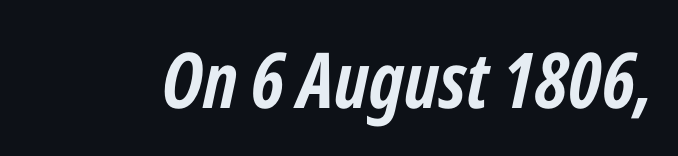
Q: Is the text bold? A: Yes.
Q: Is the text italic (slanted)? A: Yes, it leans right by about 12 degrees.
Q: Is the text underlined? A: No.
Q: Is the spacing between letters normal or unusually wide? A: Normal.
Q: Width (condensed, normal, or wide)? A: Condensed.
Q: Stroke contrast? A: Low.
Q: x-height? A: Medium.
Q: Monospaced? A: No.
